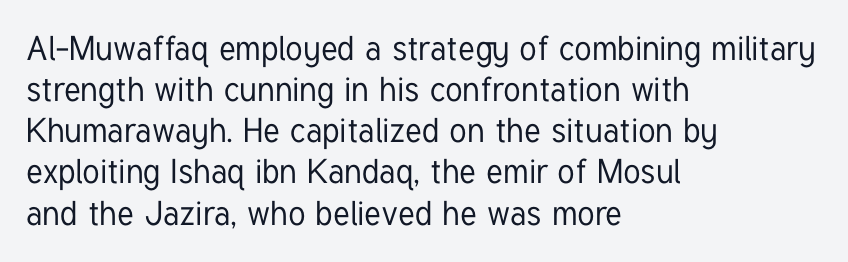
The image shows 34 px condensed sans-serif type, upright; set left-aligned, line spacing 1.21x, normal letter spacing, not underlined; low stroke contrast and a medium x-height.
